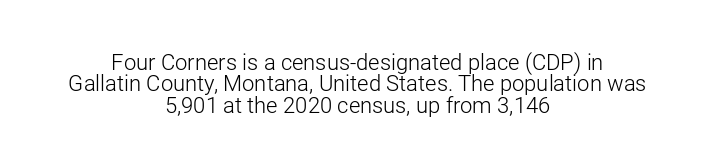
Compared with typical paragraphs, the rows here are closer together. Weight: not bold — regular or lighter. Has an underline been added? It has not. Designer's note — italics off, roman on.
